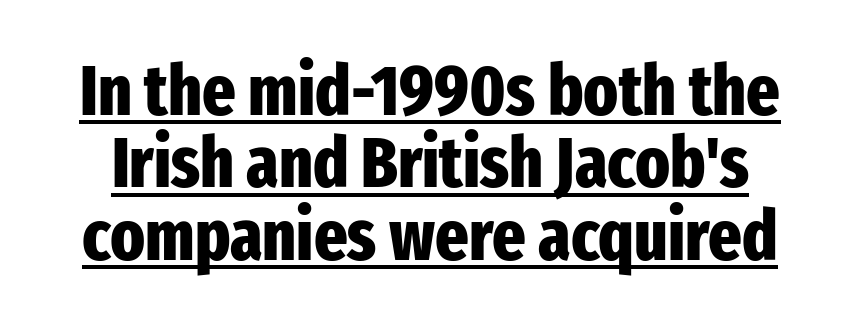
{"serif": "no", "italic": "no", "bold": "yes", "weight": "heavy", "width": "condensed", "stroke_contrast": "low", "x_height": "medium", "monospaced": "no", "underline": "yes", "line_spacing": "tight", "line_spacing_ratio": 1.02, "letter_spacing": "normal", "letter_spacing_em": 0.0, "glyph_px": 71}
